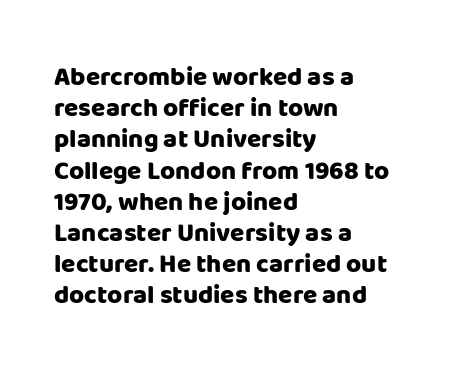
A typesetter would mark this as roman, not italic. The face used here is rendered with its standard letterfit. As a designer I'd log this as weight 700, bold. Underlining? Definitely not there. The text block is weighted toward the left margin, trailing off unevenly rightward.
